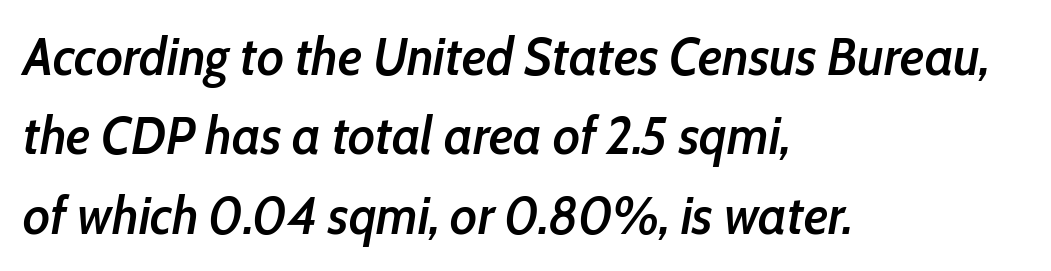
Q: Is the text bold? A: Semi-bold.
Q: Is the text italic (slanted)? A: Yes, it leans right by about 10 degrees.
Q: Is the text underlined? A: No.
Q: How is the paragraph aligned? A: Left-aligned.
Q: Is the spacing between letters normal or unusually wide? A: Normal.
Q: Is the spacing between lines tight, normal or loose? A: Normal.
Q: Width (condensed, normal, or wide)? A: Condensed.
Q: Stroke contrast? A: Low.
Q: x-height? A: Medium.
Q: Monospaced? A: No.
